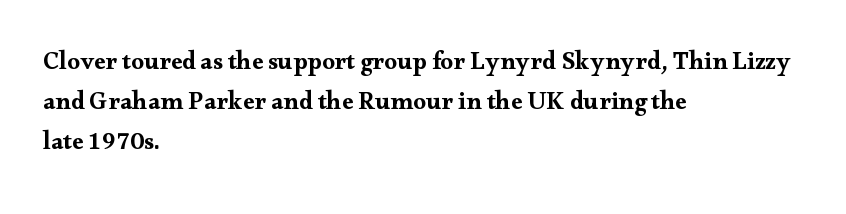
The lines are quadded left. Italic? Not at all — the glyphs are vertical. Interline gaps are of average width in this sample. Each row of text sits above clean, open space. These lines keep a tight, regular rhythm from letter to letter.
